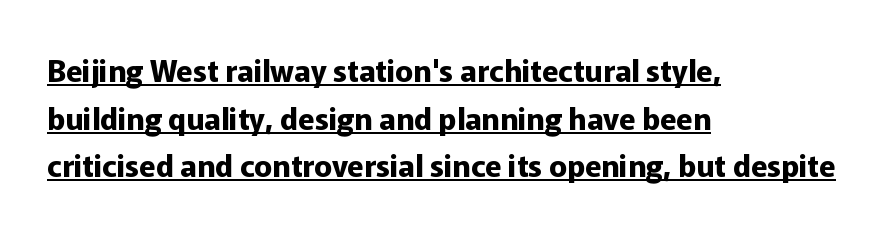
The image shows 30 px bold sans-serif type, upright; set left-aligned, normal line spacing (1.59x), normal letter spacing, underlined; low stroke contrast and a medium x-height.
